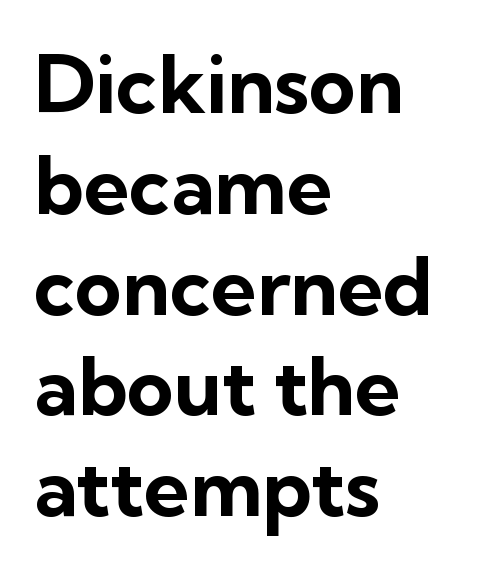
{"serif": "no", "italic": "no", "bold": "yes", "weight": "bold", "width": "normal", "stroke_contrast": "low", "x_height": "medium", "monospaced": "no", "underline": "no", "align": "left", "line_spacing": "normal", "line_spacing_ratio": 1.26, "letter_spacing": "normal", "letter_spacing_em": 0.0, "glyph_px": 80}
